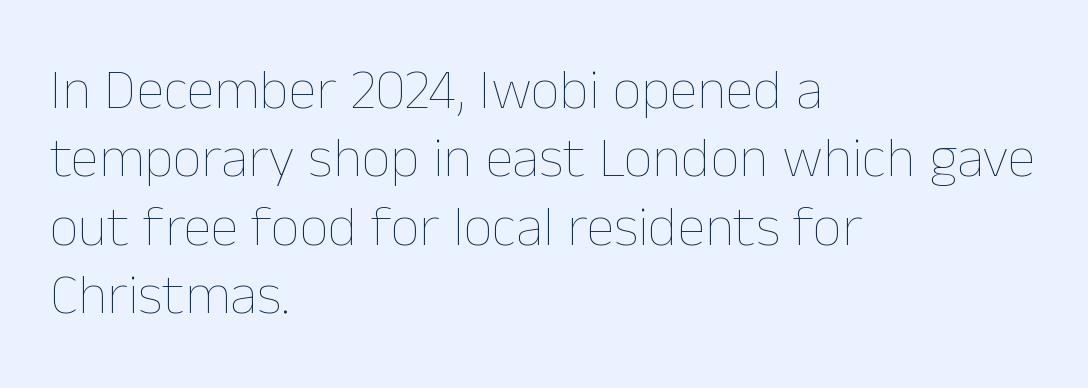
Q: Is the text bold? A: No.
Q: Is the text italic (slanted)? A: No, it is upright.
Q: Is the text underlined? A: No.
Q: How is the paragraph aligned? A: Left-aligned.
Q: Is the spacing between letters normal or unusually wide? A: Normal.
Q: Width (condensed, normal, or wide)? A: Normal.
Q: Stroke contrast? A: Low.
Q: x-height? A: Medium.
Q: Monospaced? A: No.
